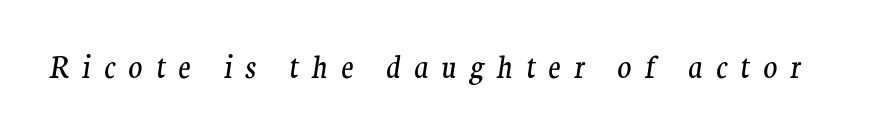
The image shows 29 px regular-weight serif type, italic (leaning right); set unusually wide letter spacing (+0.45 em), not underlined; medium stroke contrast and a medium x-height.
